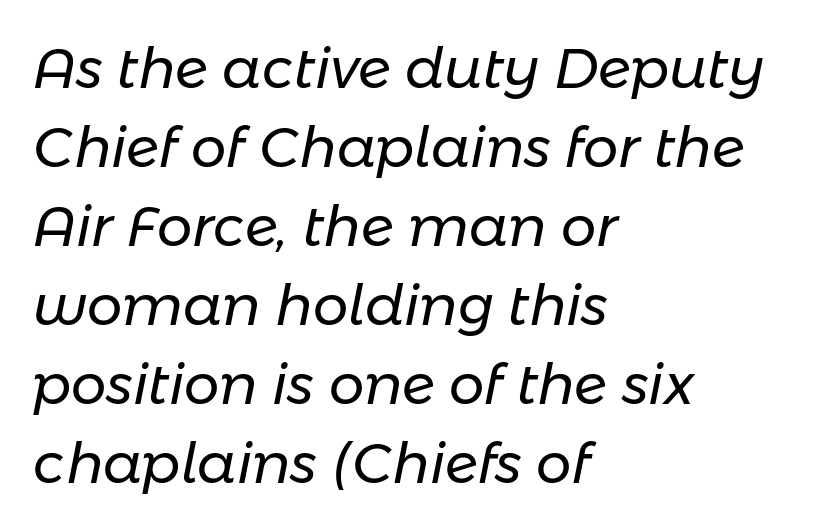
There's an unmistakable incline to the writing here. Only glyphs here, with clear space below each row. Proportional: the letters do not fall into vertical columns. Glyph-to-glyph distance matches everyday printed text. The paragraph shown leans on its left margin.
